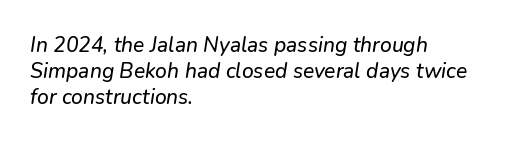
Q: Is the text italic (slanted)? A: Yes, it leans right by about 9 degrees.
Q: Is the text underlined? A: No.
Q: How is the paragraph aligned? A: Left-aligned.
Q: Is the spacing between letters normal or unusually wide? A: Normal.
Q: Is the spacing between lines tight, normal or loose? A: Normal.
